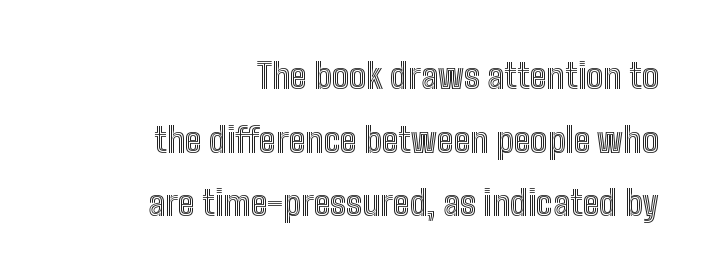
{"italic": "no", "width": "condensed", "x_height": "medium", "monospaced": "no", "underline": "no", "align": "right", "line_spacing_ratio": 1.87, "letter_spacing": "normal", "letter_spacing_em": 0.0, "glyph_px": 34}
